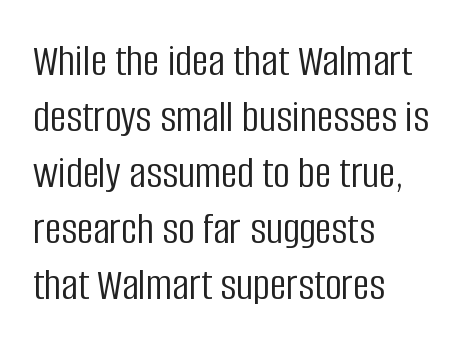
This rendering employs a face without finishing strokes, i.e., a sans-serif. Does extra space separate the letters? No, they use regular spacing. All the whitespace from short lines collects on the right. Proportional: the letters do not fall into vertical columns. Clear beneath every line of the passage.
